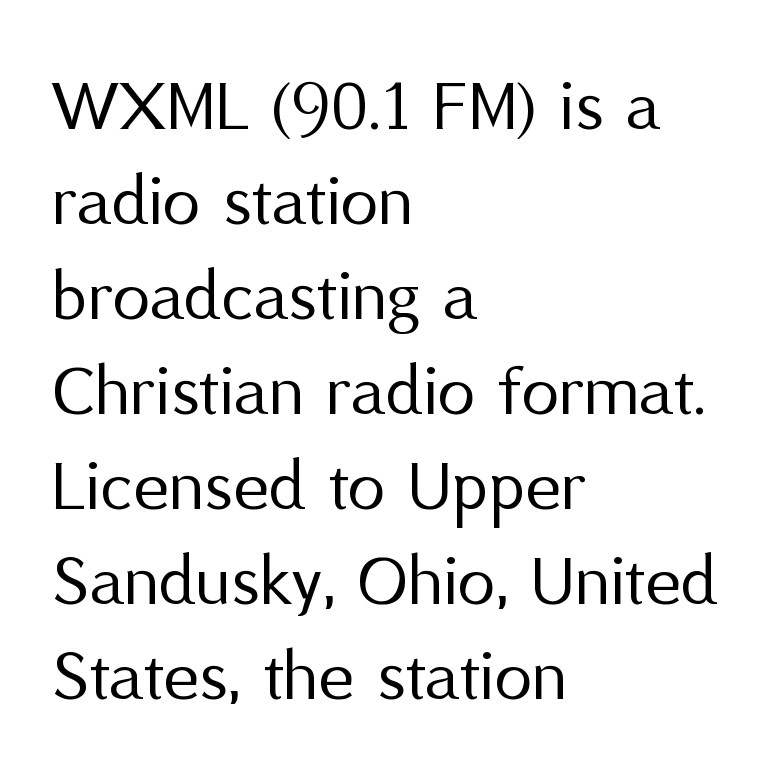
Short note: letters normally spaced. The font family rendered here belongs to the sans-serif group. Vertically, the passage feels balanced, rows spaced as you'd expect. Weight: not bold — regular or lighter. The passage shown is typed in a proportional face where columns would drift.
